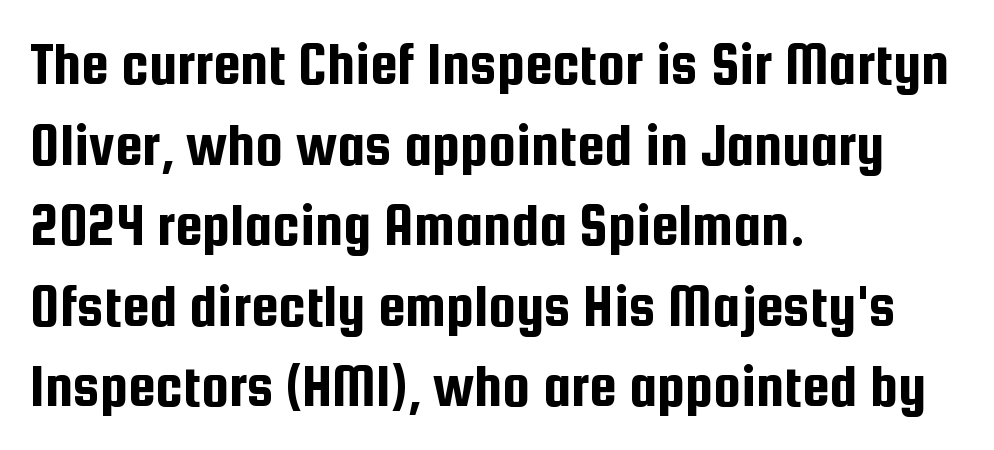
{"serif": "no", "italic": "no", "width": "condensed", "stroke_contrast": "low", "x_height": "medium", "monospaced": "no", "underline": "no", "align": "left", "line_spacing": "normal", "line_spacing_ratio": 1.3, "letter_spacing": "normal", "letter_spacing_em": 0.0, "glyph_px": 62}
